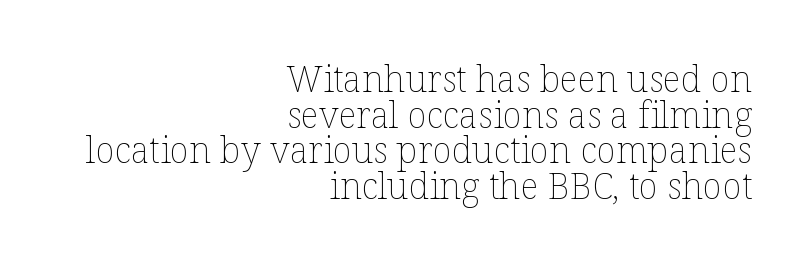
{"italic": "no", "bold": "no", "weight": "thin", "width": "normal", "stroke_contrast": "low", "x_height": "medium", "monospaced": "no", "underline": "no", "align": "right", "line_spacing": "tight", "line_spacing_ratio": 0.99, "letter_spacing": "normal", "letter_spacing_em": 0.0, "glyph_px": 36}
